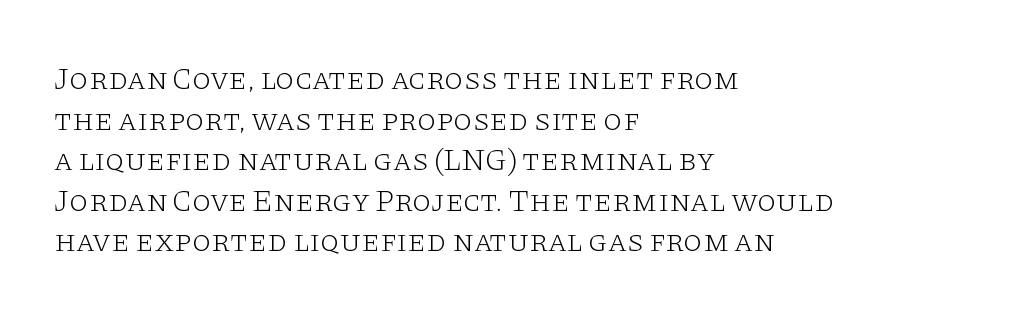
{"serif": "yes", "italic": "no", "bold": "no", "weight": "light", "width": "wide", "stroke_contrast": "low", "x_height": "large", "monospaced": "no", "underline": "no", "align": "left", "line_spacing": "normal", "line_spacing_ratio": 1.31, "letter_spacing": "normal", "letter_spacing_em": 0.0, "glyph_px": 31}
